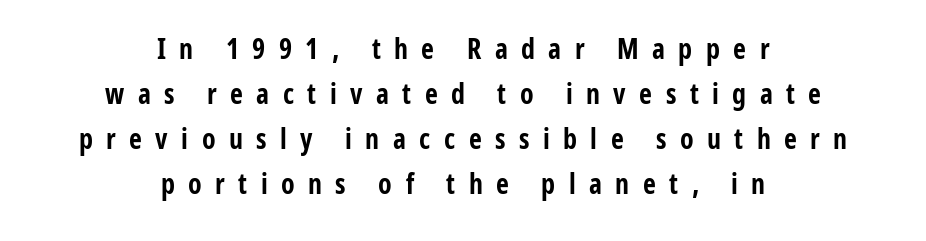
Does the copy run flush right? No — it is centered line by line. I'd describe the lettering as bold — thick and assertive. Whoever set this chose a conventional vertical rhythm. A bare baseline throughout the passage. The gaps between neighbouring characters are conspicuously large.
